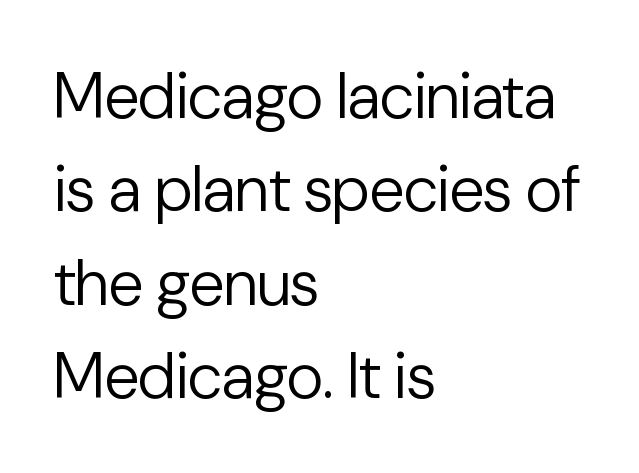
{"serif": "no", "italic": "no", "bold": "no", "weight": "regular", "width": "normal", "stroke_contrast": "low", "x_height": "medium", "monospaced": "no", "underline": "no", "align": "left", "line_spacing": "normal", "line_spacing_ratio": 1.46, "letter_spacing": "normal", "letter_spacing_em": 0.0, "glyph_px": 64}
